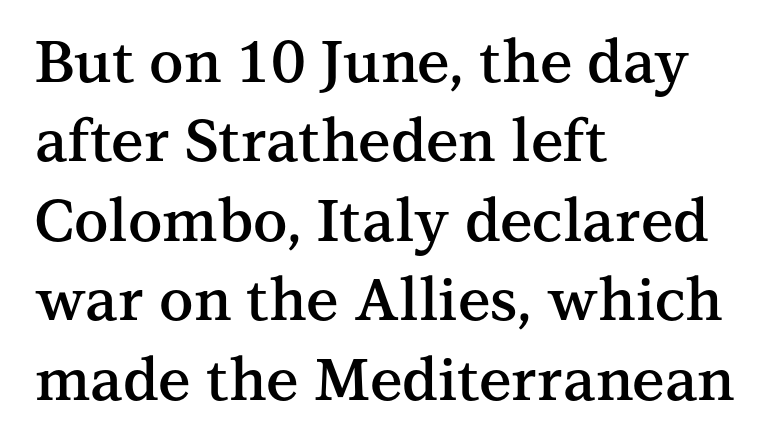
Leading matches the norm, producing a regular column. On the weight axis this lands at semibold, roughly 600. A typesetter would mark this as roman, not italic. The type family on display is of the serif kind. Just letters on the line, the space beneath them empty.
